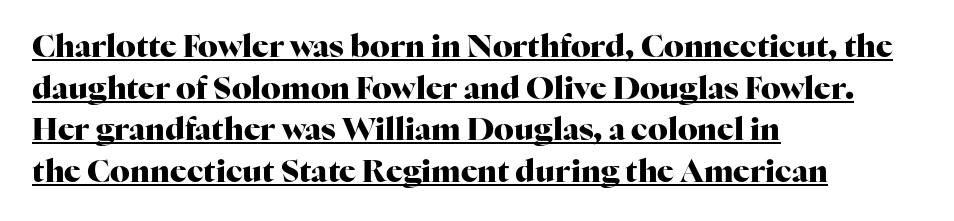
{"serif": "yes", "italic": "no", "bold": "yes", "weight": "heavy", "width": "normal", "stroke_contrast": "high", "x_height": "medium", "monospaced": "no", "underline": "yes", "align": "left", "line_spacing": "normal", "line_spacing_ratio": 1.34, "letter_spacing": "normal", "letter_spacing_em": 0.0, "glyph_px": 31}
